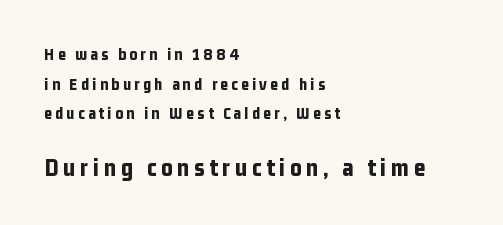
The image shows 25 px bold type, upright; set left-aligned, line spacing 1.74x, not underlined; the second (bottom) block is 1.47x larger.
